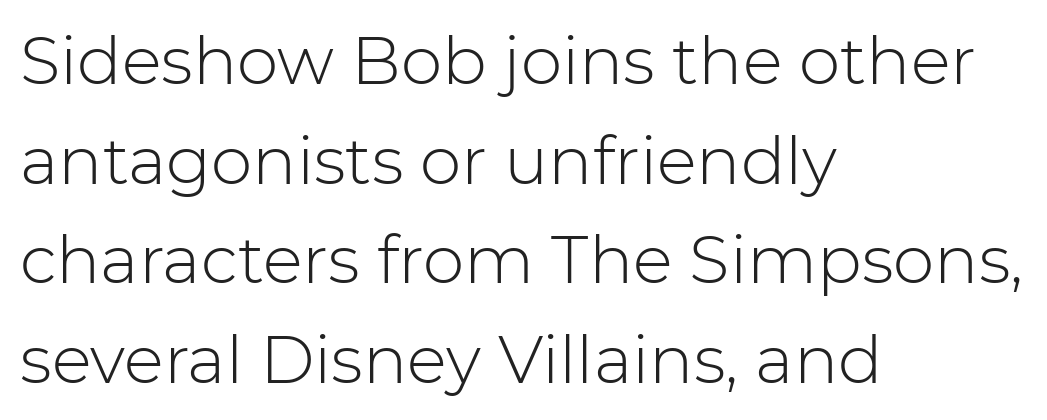
Just letters on the line, the space beneath them empty. Left-aligned paragraph, ragged on the right. The face looks like a standard text weight, possibly lighter. Here the glyphs are tracked normally, forming tight word shapes. The space between consecutive lines is moderate. Spacing verdict: proportional, widths tailored to each character.
